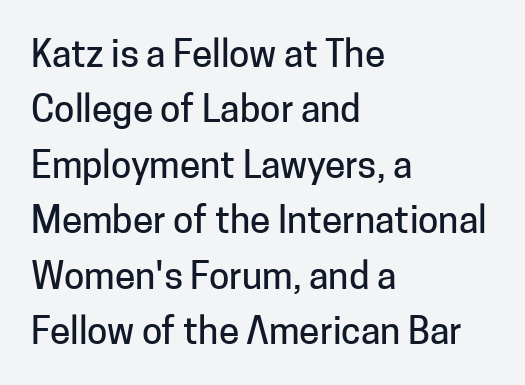
Q: Is the text italic (slanted)? A: No, it is upright.
Q: Is the typeface a serif or a sans-serif typeface? A: Sans-serif.
Q: Is the text underlined? A: No.
Q: How is the paragraph aligned? A: Left-aligned.
Q: Is the spacing between letters normal or unusually wide? A: Normal.
Q: Is the spacing between lines tight, normal or loose? A: Normal.
Q: Width (condensed, normal, or wide)? A: Normal.
Q: Stroke contrast? A: Low.
Q: x-height? A: Medium.
Q: Monospaced? A: No.
